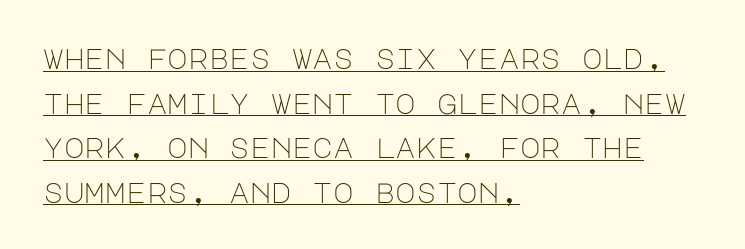
These lines were composed using upright roman letters. A classic flush-left, rag-right setting is used for this passage. Caption: lettering with a line underneath. This is not heavy type; no bold has been used.
